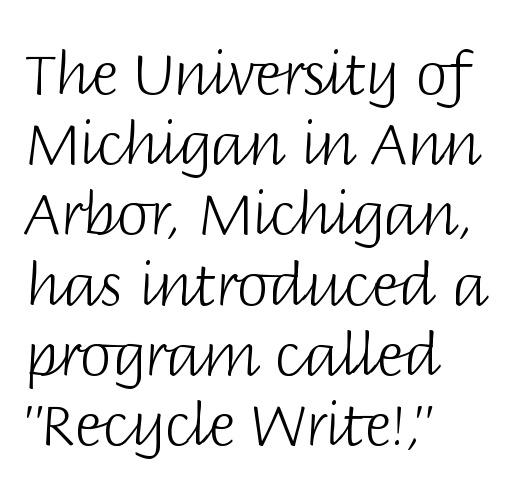
Alignment: flush left. You could not count columns in this text — the font is proportionally spaced. The glyphs are unaccompanied by any horizontal stroke below them. Do the letters lean? They stand straight.
